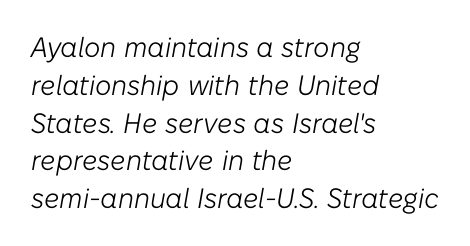
Q: Is the text bold? A: No.
Q: Is the text italic (slanted)? A: Yes, it leans right by about 10 degrees.
Q: Is the text underlined? A: No.
Q: How is the paragraph aligned? A: Left-aligned.
Q: Is the spacing between letters normal or unusually wide? A: Normal.
Q: Is the spacing between lines tight, normal or loose? A: Normal.
Q: Width (condensed, normal, or wide)? A: Normal.
Q: Stroke contrast? A: Low.
Q: x-height? A: Medium.
Q: Monospaced? A: No.
